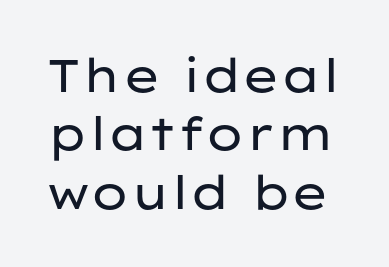
The image shows 46 px regular-weight, wide sans-serif type, upright; set normal line spacing (1.27x), normal letter spacing, not underlined; low stroke contrast and a medium x-height.
